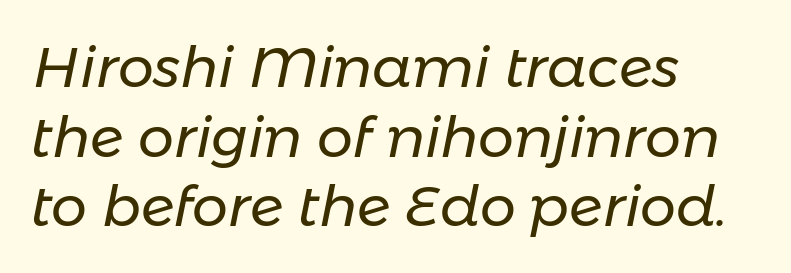
{"italic": "yes", "lean": "right", "slant_degrees": 11, "bold": "no", "weight": "regular", "width": "normal", "stroke_contrast": "low", "x_height": "medium", "monospaced": "no", "underline": "no", "align": "left", "line_spacing_ratio": 1.22, "letter_spacing": "normal", "letter_spacing_em": 0.0, "glyph_px": 57}
